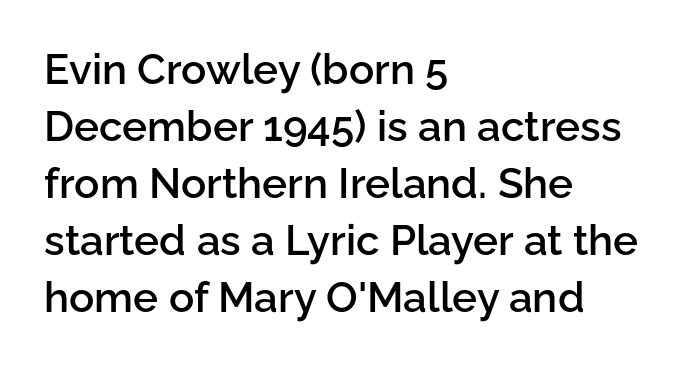
The setting favours the left margin, as ordinary paragraphs usually do. Posture: vertical. The area under the type is left untouched. Nothing unusual about the tracking: characters are spaced as the font intends.
